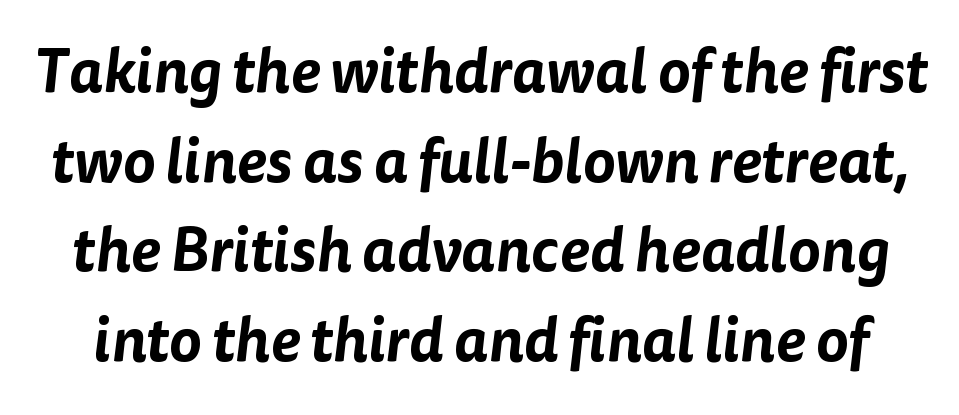
{"serif": "no", "width": "normal", "stroke_contrast": "low", "x_height": "medium", "monospaced": "no", "underline": "no", "line_spacing": "normal", "line_spacing_ratio": 1.47, "letter_spacing": "normal", "letter_spacing_em": 0.0, "glyph_px": 61}
